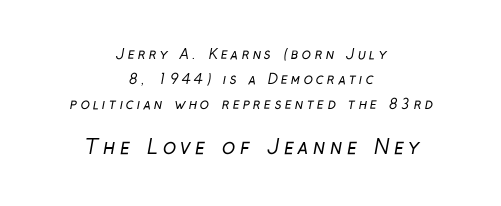
{"bold": "no", "underline": "no", "align": "center", "line_spacing_ratio": 1.79, "letter_spacing": "wide", "letter_spacing_em": 0.23, "larger_block": "second", "size_ratio": 1.43, "glyph_px": 20}
